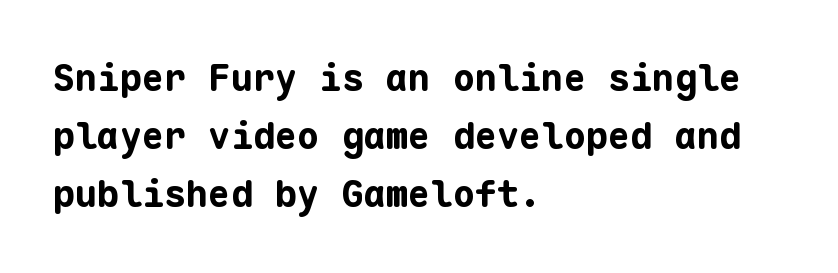
The image shows 37 px bold sans-serif type, upright, monospaced; set left-aligned, normal line spacing (1.57x), normal letter spacing, not underlined; low stroke contrast and a medium x-height.
